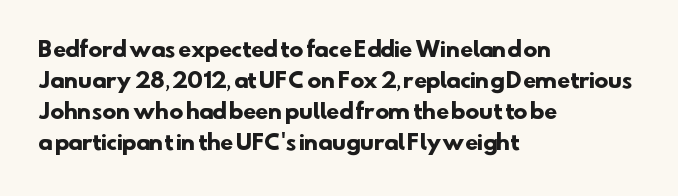
{"bold": "yes", "underline": "no", "align": "left", "line_spacing": "normal", "line_spacing_ratio": 1.47, "letter_spacing": "normal", "letter_spacing_em": 0.0, "glyph_px": 21}
